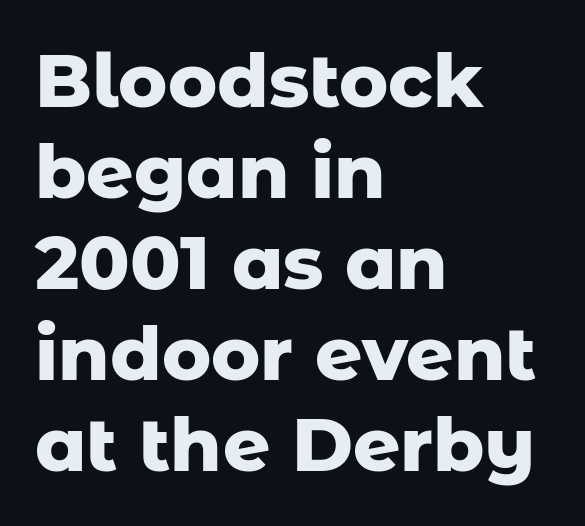
Has an underline been added? It has not. The characters look thick and weighty, a clear bold. The setting favours the left margin, as ordinary paragraphs usually do. The letterforms sit shoulder to shoulder at normal distance. Is this a fixed-width face? No — the glyphs have proportional, varying widths.
